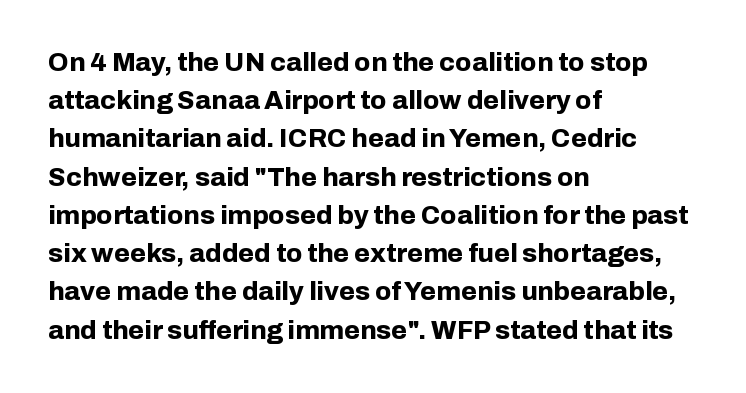
{"italic": "no", "bold": "yes", "underline": "no", "align": "left", "line_spacing": "normal", "line_spacing_ratio": 1.47, "letter_spacing": "normal", "letter_spacing_em": 0.0, "glyph_px": 26}
